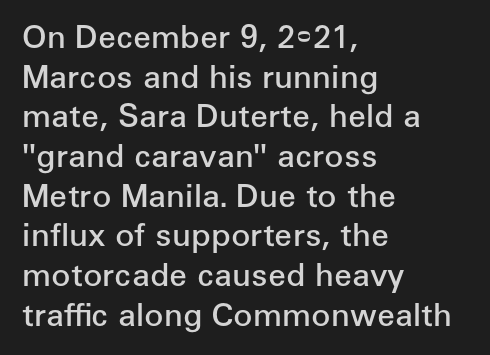
The image shows 32 px semibold sans-serif type, upright; set left-aligned, line spacing 1.24x, normal letter spacing, not underlined; low stroke contrast and a medium x-height.
